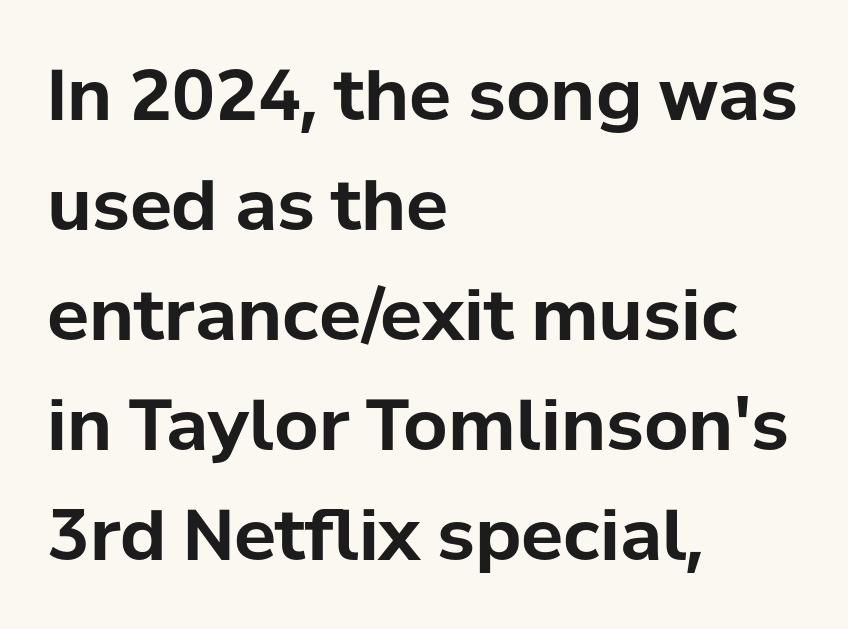
Short note: letters normally spaced. The letters carry no serifs — their stems end cleanly without finishing strokes. Does the lettering tilt? It doesn't — this is upright. Looks like regular typesetting: each glyph gets only the width it needs. The rendering uses a moderate line-height, typical for paragraphs. Typesetter's note: full bold, strokes at maximum text heaviness.
